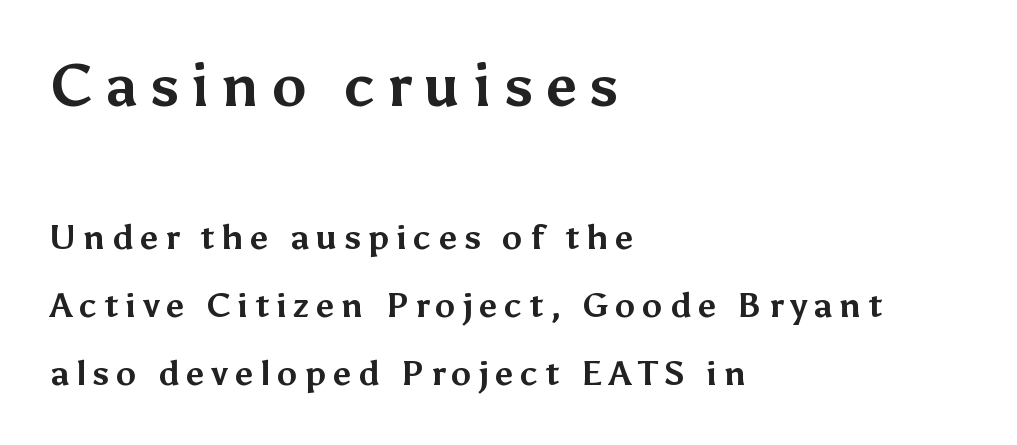
Two sizes are in play, and the larger belongs to the first block. Posture: straight, roman, zero tilt. Summary of weight: heavy, a full bold. The ragged edge is on the right, which tells us the setting is flush left.
